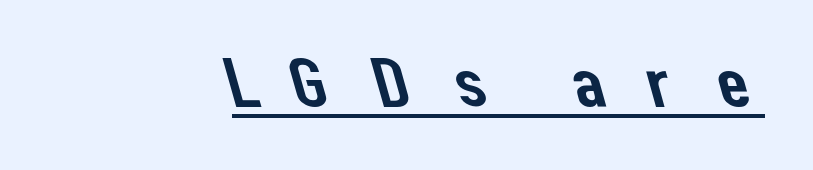
Typographically, this falls in the sans-serif category. The type is letterspaced generously, with wide tracking. Think of a printed novel: that variable character pitch is what you see here. These lines stack with their right ends in a neat column. Honestly, the underline is the first thing you notice here.
